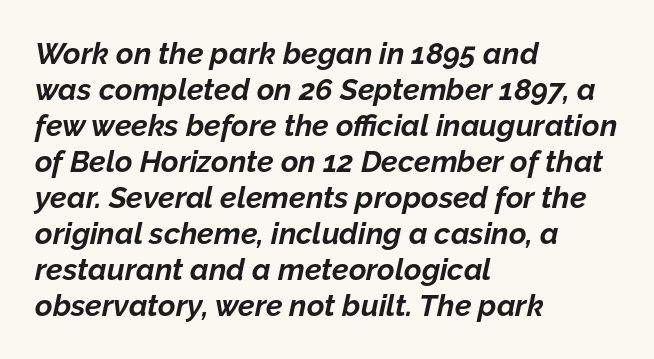
The image shows 30 px bold type, italic (leaning right); set left-aligned, line spacing 1.2x, normal letter spacing, not underlined; low stroke contrast and a medium x-height.
